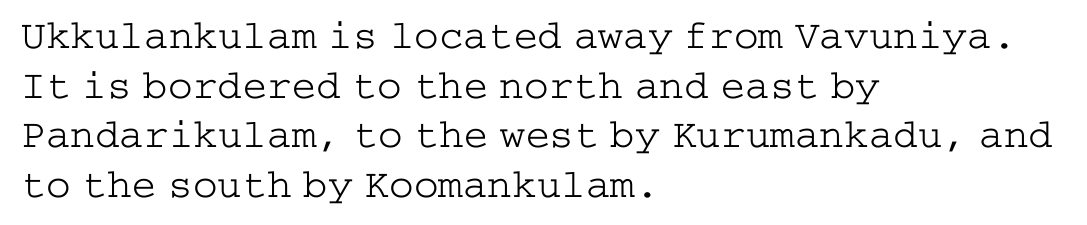
{"serif": "yes", "italic": "no", "bold": "no", "weight": "light", "width": "wide", "stroke_contrast": "low", "x_height": "medium", "underline": "no", "align": "left", "line_spacing_ratio": 1.21, "letter_spacing": "normal", "letter_spacing_em": 0.0, "glyph_px": 41}
